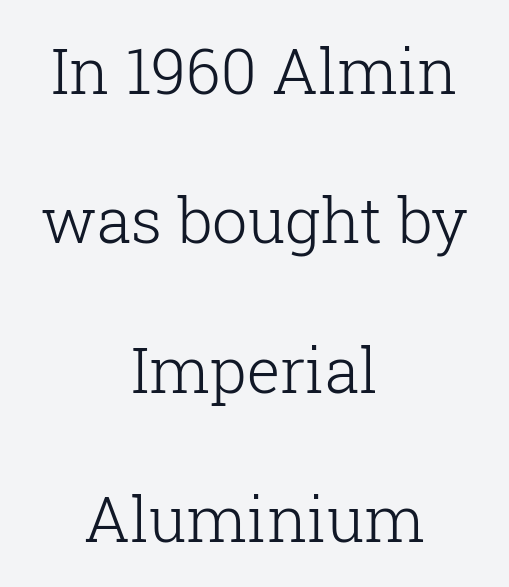
The image shows 63 px light serif type, upright; set centered, loose line spacing (2.37x), normal letter spacing, not underlined; low stroke contrast and a medium x-height.
